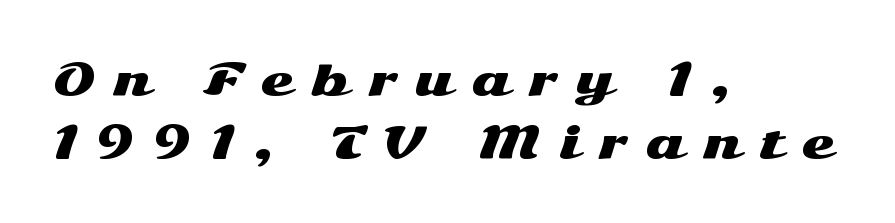
The ragged edge is on the right, which tells us the setting is flush left. Each word looks stretched out because of the extra space between its letters. Whoever set this chose a conventional vertical rhythm. Note the varied advance widths — an 'i' is clearly narrower than an 'm'. Regarding serifs, this sample does without them.
